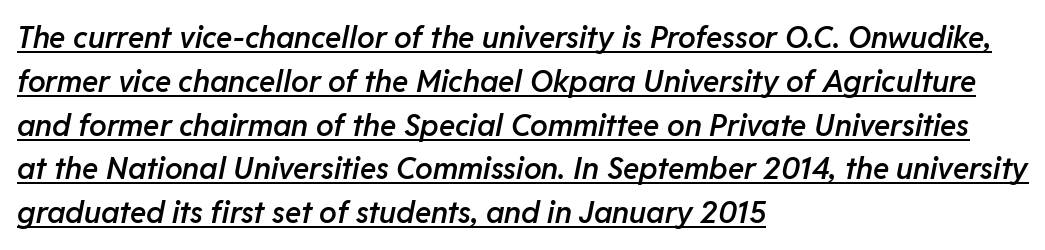
{"italic": "yes", "lean": "right", "slant_degrees": 11, "bold": "semi", "weight": "semibold", "width": "normal", "stroke_contrast": "low", "x_height": "medium", "monospaced": "no", "underline": "yes", "align": "left", "line_spacing": "normal", "line_spacing_ratio": 1.46, "letter_spacing": "normal", "letter_spacing_em": 0.0, "glyph_px": 30}
